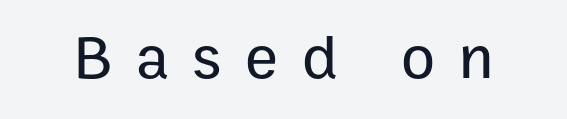
Q: Is the text italic (slanted)? A: No, it is upright.
Q: Is the typeface a serif or a sans-serif typeface? A: Sans-serif.
Q: Is the text underlined? A: No.
Q: Is the spacing between letters normal or unusually wide? A: Unusually wide.
Q: Width (condensed, normal, or wide)? A: Normal.
Q: Stroke contrast? A: Low.
Q: x-height? A: Medium.
Q: Monospaced? A: No.
